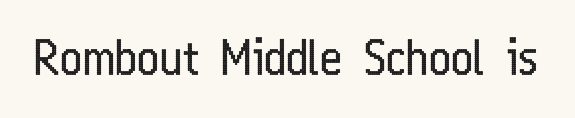
Q: Is the text bold? A: No.
Q: Is the text italic (slanted)? A: No, it is upright.
Q: Is the typeface a serif or a sans-serif typeface? A: Sans-serif.
Q: Is the text underlined? A: No.
Q: Is the spacing between letters normal or unusually wide? A: Normal.
Q: Width (condensed, normal, or wide)? A: Condensed.
Q: Stroke contrast? A: Low.
Q: x-height? A: Medium.
Q: Monospaced? A: No.
